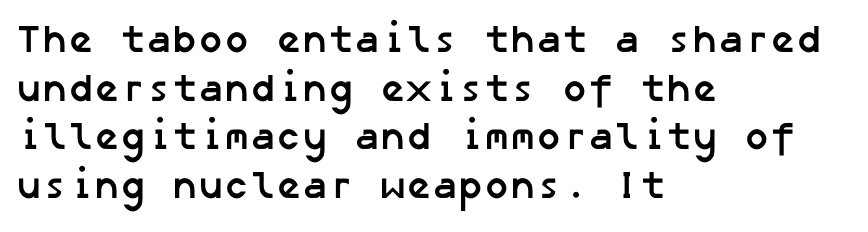
The image shows 39 px semibold sans-serif type; set left-aligned, normal line spacing (1.25x), normal letter spacing, not underlined; low stroke contrast and a medium x-height.
